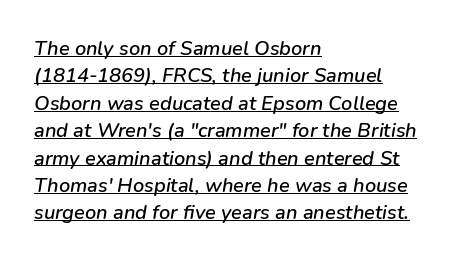
Q: Is the text italic (slanted)? A: Yes, it leans right by about 9 degrees.
Q: Is the text underlined? A: Yes.
Q: How is the paragraph aligned? A: Left-aligned.
Q: Is the spacing between letters normal or unusually wide? A: Normal.
Q: Is the spacing between lines tight, normal or loose? A: Normal.
